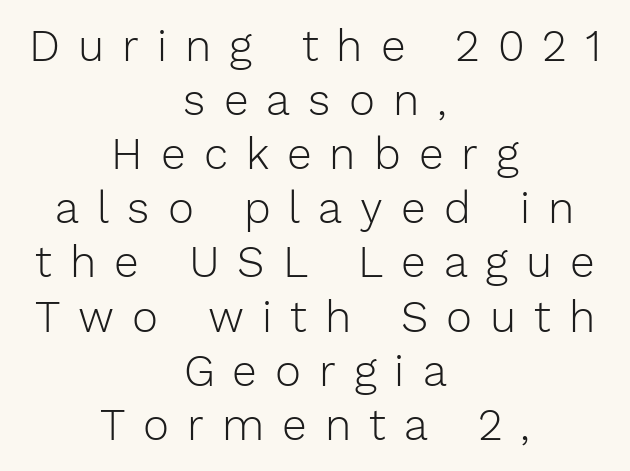
The image shows 44 px light sans-serif type, upright; set centered, line spacing 1.23x, unusually wide letter spacing (+0.41 em), not underlined; low stroke contrast and a medium x-height.
